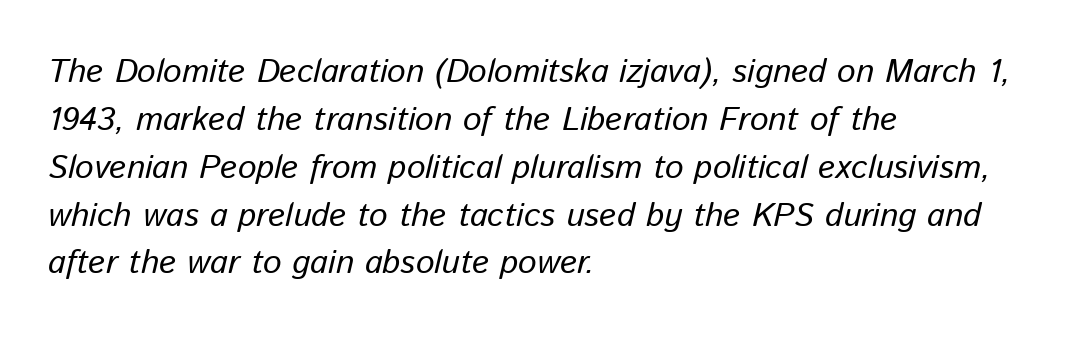
{"italic": "yes", "lean": "right", "slant_degrees": 13, "width": "normal", "stroke_contrast": "low", "x_height": "medium", "monospaced": "no", "underline": "no", "align": "left", "line_spacing": "normal", "line_spacing_ratio": 1.45, "letter_spacing": "normal", "letter_spacing_em": 0.0, "glyph_px": 33}
